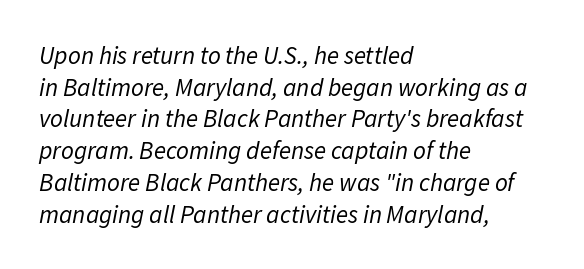
Honestly, the letter spacing is just normal — you wouldn't notice it. Notice how the stems are inclined rather than vertical — that's the hallmark of italics. Quick note: underline off. Typeset ragged right — the left edge is the straight one.
